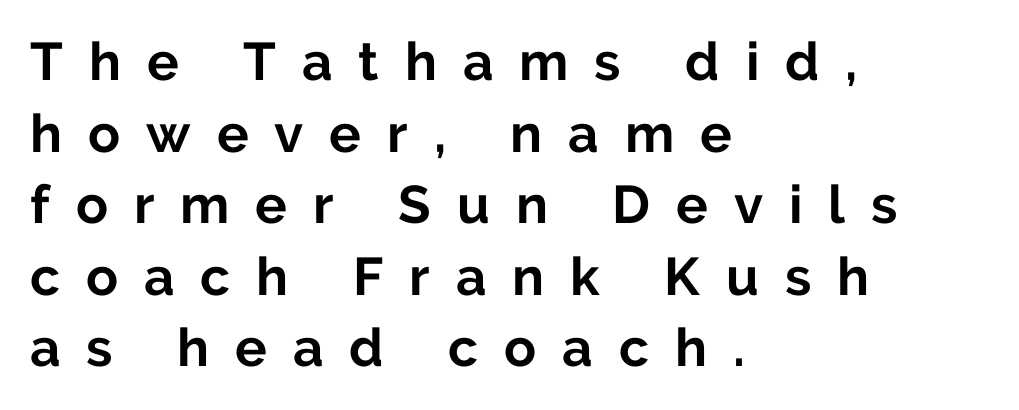
Q: Is the text bold? A: Yes.
Q: Is the text italic (slanted)? A: No, it is upright.
Q: Is the typeface a serif or a sans-serif typeface? A: Sans-serif.
Q: Is the text underlined? A: No.
Q: How is the paragraph aligned? A: Left-aligned.
Q: Is the spacing between letters normal or unusually wide? A: Unusually wide.
Q: Is the spacing between lines tight, normal or loose? A: Normal.
Q: Width (condensed, normal, or wide)? A: Normal.
Q: Stroke contrast? A: Low.
Q: x-height? A: Medium.
Q: Monospaced? A: No.
